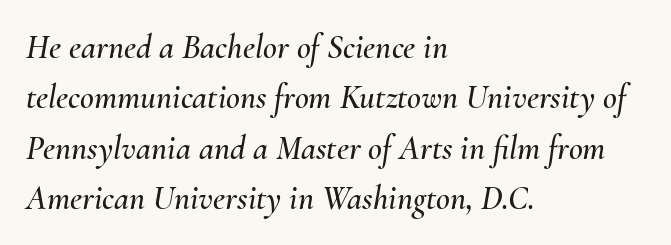
{"italic": "yes", "lean": "right", "slant_degrees": 10, "width": "normal", "stroke_contrast": "medium", "x_height": "small", "monospaced": "no", "underline": "no", "align": "left", "line_spacing": "normal", "line_spacing_ratio": 1.48, "letter_spacing": "normal", "letter_spacing_em": 0.0, "glyph_px": 34}
